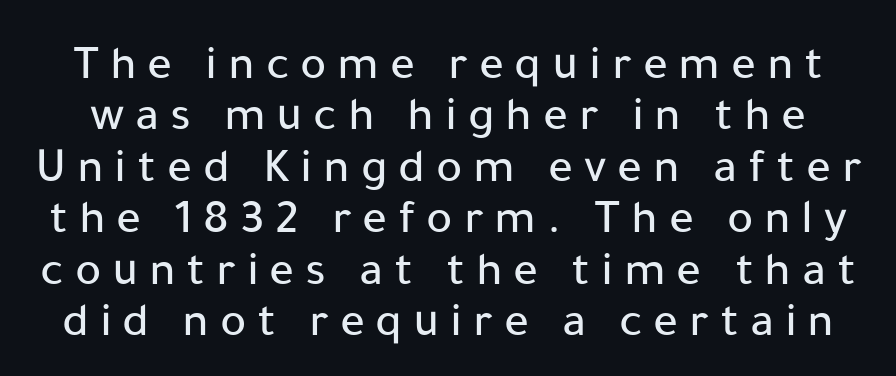
Tightly led — the rows are bunched. The space beneath each line is pristine and unruled. The typeface chosen for these lines omits serifs. In terms of letterspacing, this is a distinctly airy, spread setting. Do the characters align in a grid? No, the font is proportional. The typography opts for an upright posture over an oblique one.
